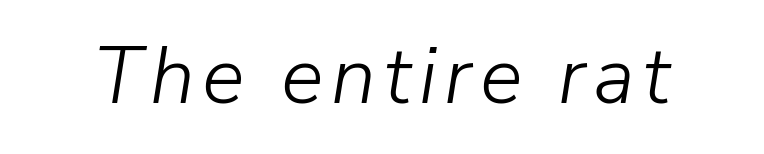
This reads as an unemphasized weight, regular at the heaviest. The area under the type is left untouched. The passage shown leans; its letterforms are oblique. The passage shown is typed in a proportional face where columns would drift.
